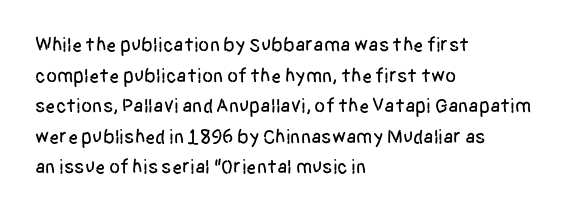
{"italic": "no", "underline": "no", "align": "left", "line_spacing": "normal", "line_spacing_ratio": 1.53, "letter_spacing": "normal", "letter_spacing_em": 0.0, "glyph_px": 20}
